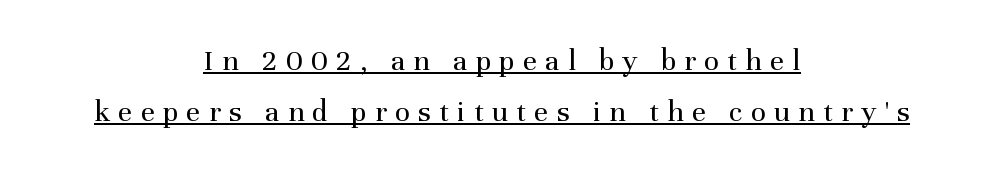
The image shows 31 px regular-weight serif type, upright; set centered, normal line spacing (1.63x), unusually wide letter spacing (+0.27 em), underlined; medium stroke contrast and a medium x-height.
